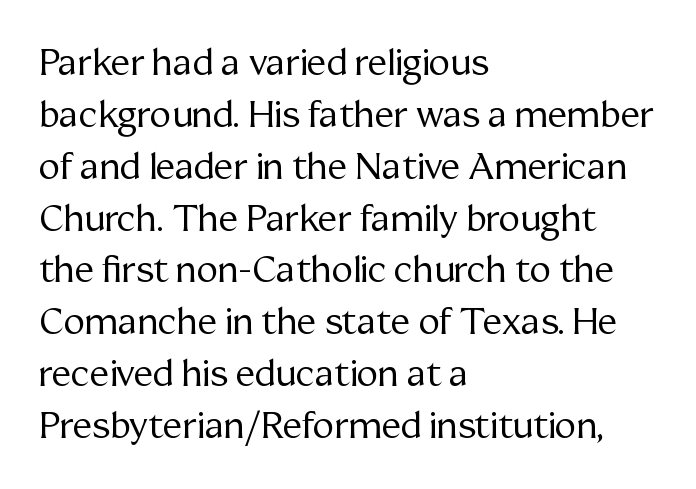
Q: Is the text bold? A: No.
Q: Is the text italic (slanted)? A: No, it is upright.
Q: Is the typeface a serif or a sans-serif typeface? A: Serif.
Q: Is the text underlined? A: No.
Q: How is the paragraph aligned? A: Left-aligned.
Q: Is the spacing between letters normal or unusually wide? A: Normal.
Q: Is the spacing between lines tight, normal or loose? A: Normal.
Q: Width (condensed, normal, or wide)? A: Normal.
Q: Stroke contrast? A: Medium.
Q: x-height? A: Medium.
Q: Monospaced? A: No.
